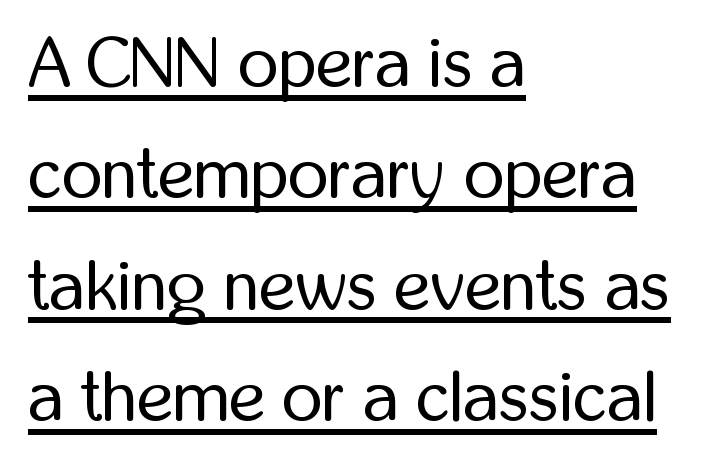
Q: Is the text bold? A: No.
Q: Is the text italic (slanted)? A: No, it is upright.
Q: Is the typeface a serif or a sans-serif typeface? A: Sans-serif.
Q: Is the text underlined? A: Yes.
Q: How is the paragraph aligned? A: Left-aligned.
Q: Is the spacing between letters normal or unusually wide? A: Normal.
Q: Is the spacing between lines tight, normal or loose? A: Normal.
Q: Width (condensed, normal, or wide)? A: Condensed.
Q: Stroke contrast? A: Low.
Q: x-height? A: Medium.
Q: Monospaced? A: No.
